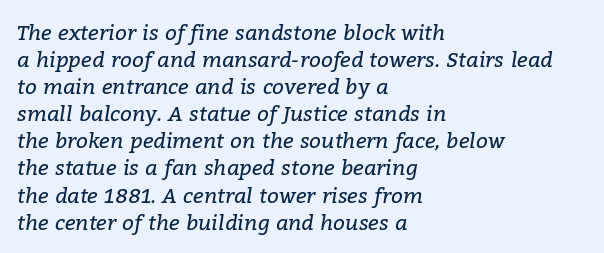
Tall strokes in this sample are angled rather than plumb. Glyph-to-glyph distance matches everyday printed text. Each new line begins a customary step beneath the previous one. The paragraph shown leans on its left margin.
